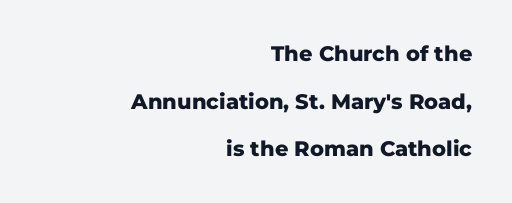
{"italic": "no", "bold": "yes", "underline": "no", "align": "right", "line_spacing": "loose", "line_spacing_ratio": 2.27, "letter_spacing": "normal", "letter_spacing_em": 0.0, "glyph_px": 21}
